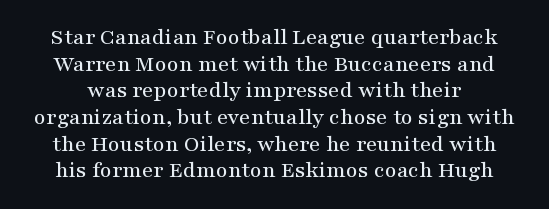
{"italic": "no", "underline": "no", "line_spacing_ratio": 1.16, "letter_spacing": "normal", "letter_spacing_em": 0.0, "glyph_px": 23}
